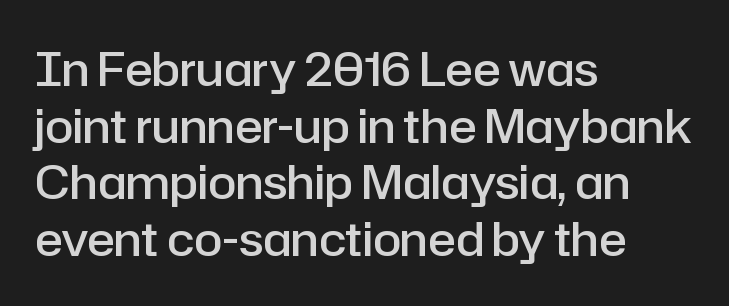
Q: Is the text bold? A: Semi-bold.
Q: Is the text italic (slanted)? A: No, it is upright.
Q: Is the typeface a serif or a sans-serif typeface? A: Sans-serif.
Q: Is the text underlined? A: No.
Q: How is the paragraph aligned? A: Left-aligned.
Q: Is the spacing between letters normal or unusually wide? A: Normal.
Q: Width (condensed, normal, or wide)? A: Normal.
Q: Stroke contrast? A: Low.
Q: x-height? A: Medium.
Q: Monospaced? A: No.
